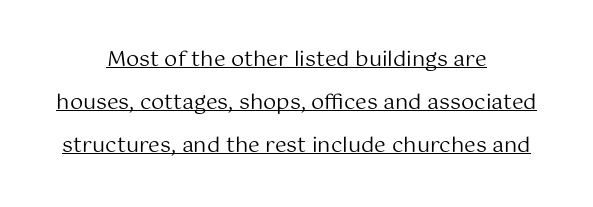
Q: Is the text bold? A: No.
Q: Is the text italic (slanted)? A: No, it is upright.
Q: Is the text underlined? A: Yes.
Q: How is the paragraph aligned? A: Centered.
Q: Is the spacing between letters normal or unusually wide? A: Normal.
Q: Is the spacing between lines tight, normal or loose? A: Loose.
